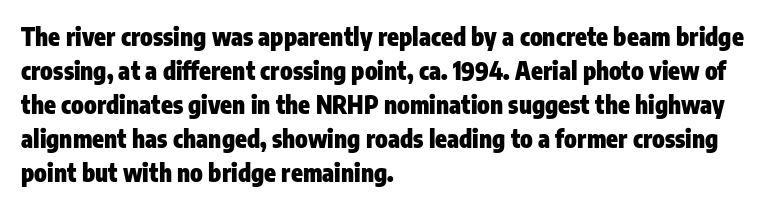
The image shows 24 px bold type, upright; set left-aligned, normal line spacing (1.42x), normal letter spacing, not underlined.
